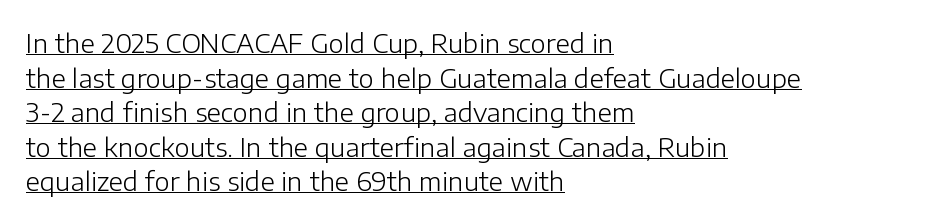
The image shows 26 px text type, upright; set left-aligned, normal line spacing (1.33x), normal letter spacing, underlined.
